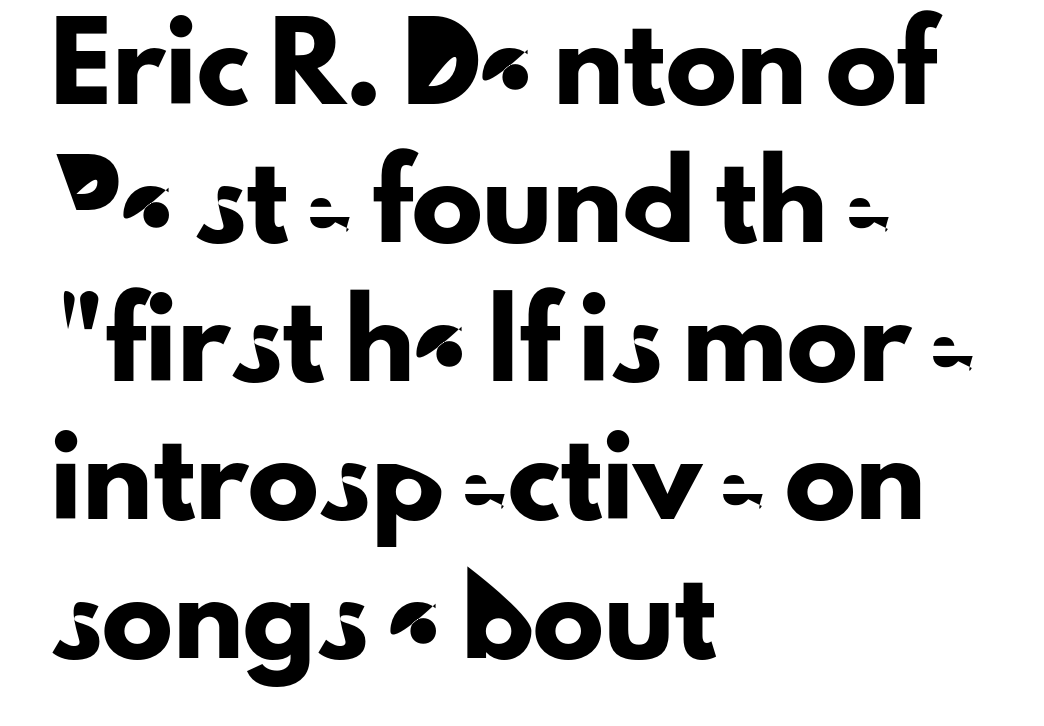
The image shows 71 px sans-serif type, upright; set left-aligned, loose line spacing (1.95x), normal letter spacing, not underlined; low stroke contrast and a small x-height.
